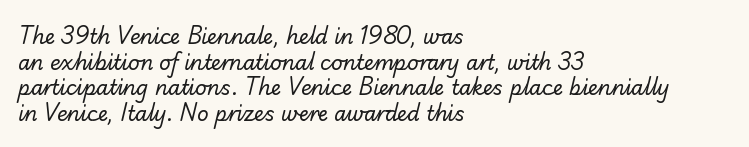
Q: Is the text bold? A: No.
Q: Is the text underlined? A: No.
Q: How is the paragraph aligned? A: Left-aligned.
Q: Is the spacing between letters normal or unusually wide? A: Normal.
Q: Is the spacing between lines tight, normal or loose? A: Normal.
